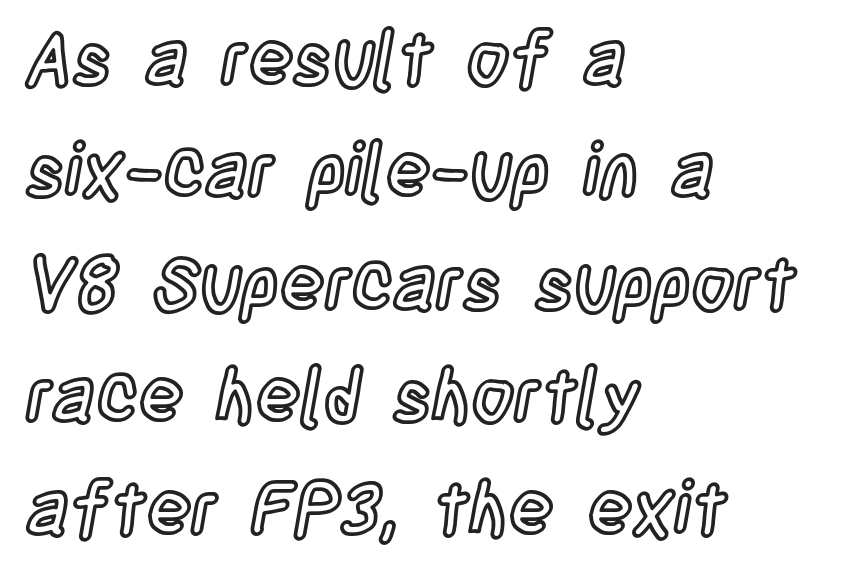
The face used here is rendered with its standard letterfit. Vertically, the passage feels balanced, rows spaced as you'd expect. One-word summary of the alignment: left. This rendering features lettering with no underline. Here the designer chose a conventional face with non-uniform glyph widths.
